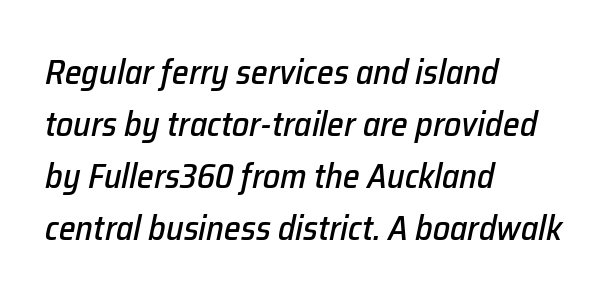
Q: Is the text italic (slanted)? A: Yes, it leans right by about 12 degrees.
Q: Is the text underlined? A: No.
Q: How is the paragraph aligned? A: Left-aligned.
Q: Is the spacing between letters normal or unusually wide? A: Normal.
Q: Is the spacing between lines tight, normal or loose? A: Normal.
Q: Width (condensed, normal, or wide)? A: Normal.
Q: Stroke contrast? A: Low.
Q: x-height? A: Medium.
Q: Monospaced? A: No.
